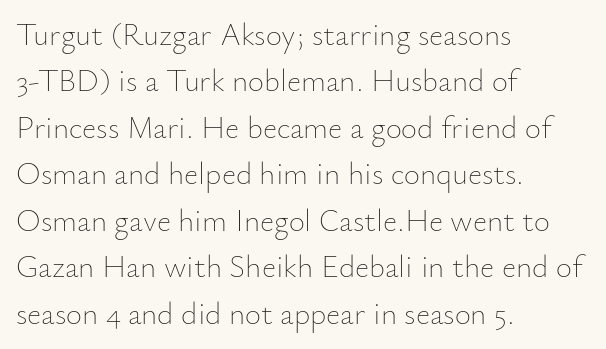
The image shows 31 px thin type, upright; set left-aligned, normal line spacing (1.5x), normal letter spacing, not underlined; low stroke contrast and a small x-height.
